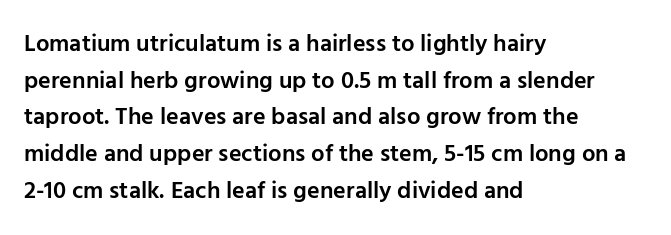
{"italic": "no", "bold": "semi", "underline": "no", "align": "left", "line_spacing": "normal", "line_spacing_ratio": 1.53, "letter_spacing": "normal", "letter_spacing_em": 0.0, "glyph_px": 24}
